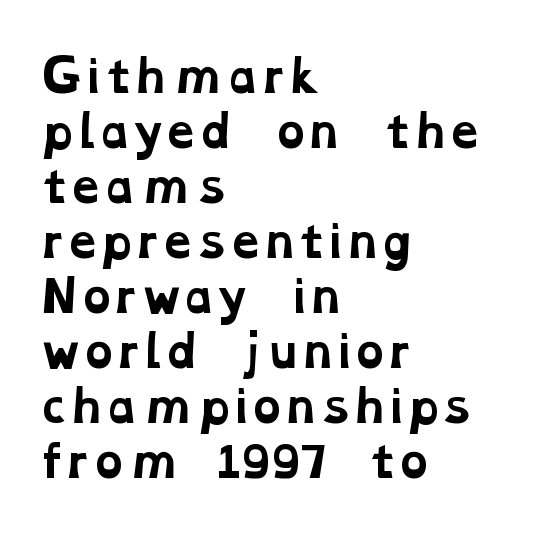
Q: Is the text bold? A: Yes.
Q: Is the typeface a serif or a sans-serif typeface? A: Serif.
Q: Is the text underlined? A: No.
Q: How is the paragraph aligned? A: Left-aligned.
Q: Is the spacing between letters normal or unusually wide? A: Normal.
Q: Is the spacing between lines tight, normal or loose? A: Normal.
Q: Width (condensed, normal, or wide)? A: Wide.
Q: Stroke contrast? A: Low.
Q: x-height? A: Medium.
Q: Monospaced? A: No.
